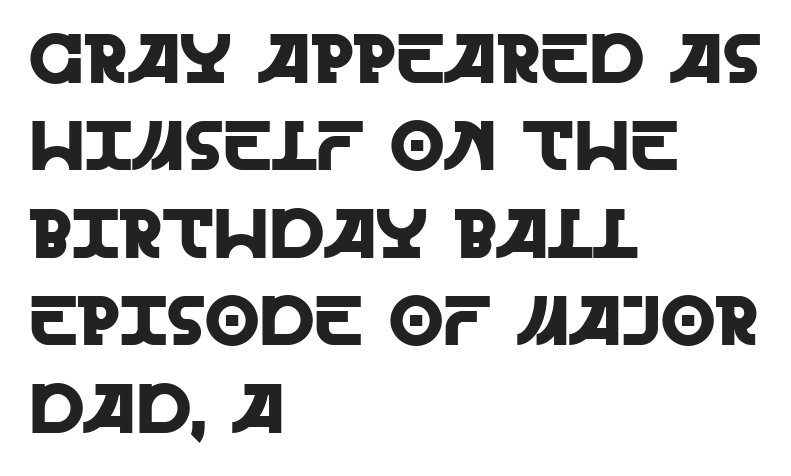
The image shows 70 px sans-serif type, upright; set left-aligned, normal line spacing (1.25x), normal letter spacing, not underlined; a large x-height.
